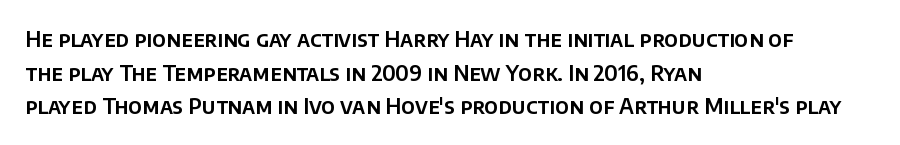
{"italic": "no", "underline": "no", "align": "left", "line_spacing": "normal", "line_spacing_ratio": 1.6, "letter_spacing": "normal", "letter_spacing_em": 0.0, "glyph_px": 21}
